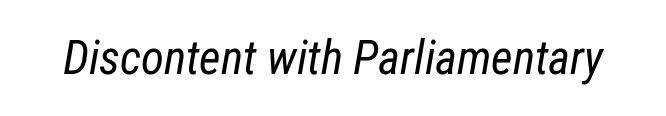
The image shows 47 px regular-weight, condensed type, italic (leaning right); set normal letter spacing, not underlined; low stroke contrast and a medium x-height.
